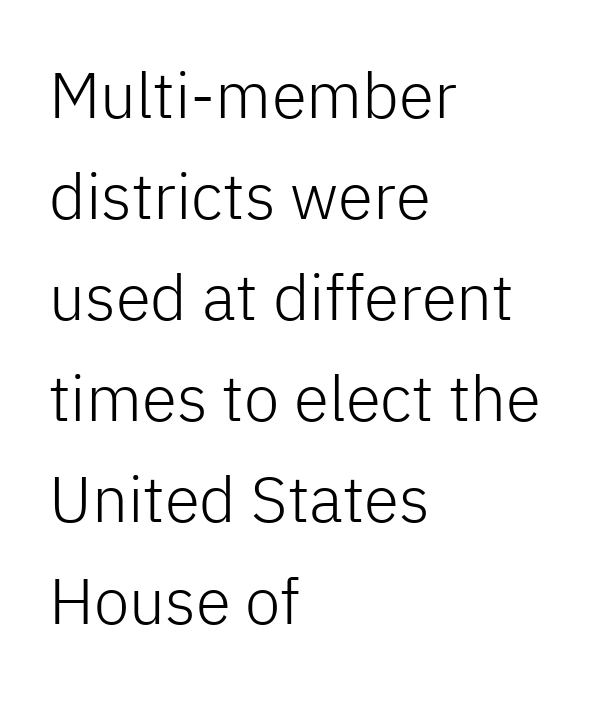
A bare baseline throughout the passage. These lines are rendered in a variable-pitch font. The paragraph has a hard left edge and a soft right edge. Bold? No — there's no thickening of the strokes. This is the regular roman posture of the typeface. Evenly set lines give the paragraph a standard silhouette.
